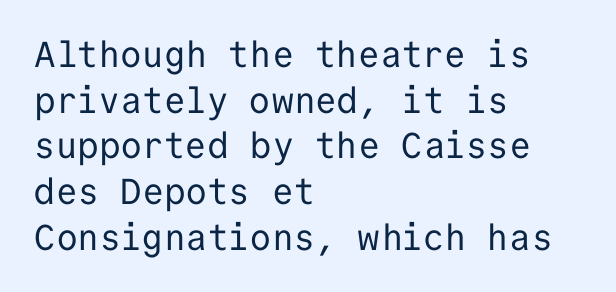
{"serif": "no", "italic": "no", "bold": "no", "weight": "regular", "width": "normal", "stroke_contrast": "low", "x_height": "medium", "monospaced": "yes", "underline": "no", "align": "left", "line_spacing": "normal", "line_spacing_ratio": 1.27, "letter_spacing": "normal", "letter_spacing_em": 0.0, "glyph_px": 36}
